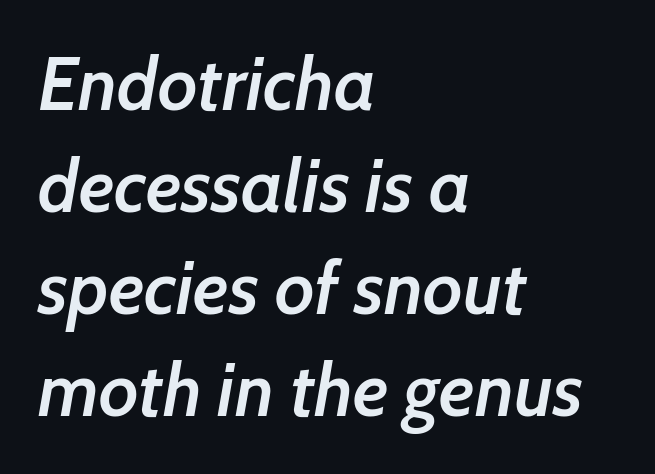
Typesetter's note: demi weight, one step under bold. Think of a printed novel: that variable character pitch is what you see here. The lines are quadded left. Each row of text sits above clean, open space. Each new line begins a customary step beneath the previous one. It's the slanting kind of type.
